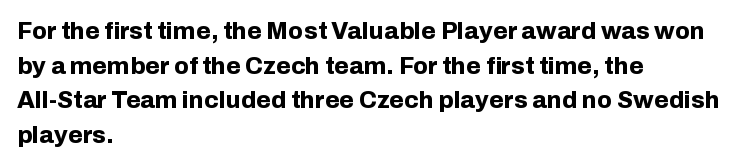
The image shows 24 px bold type, upright; set left-aligned, normal line spacing (1.44x), normal letter spacing, not underlined.
